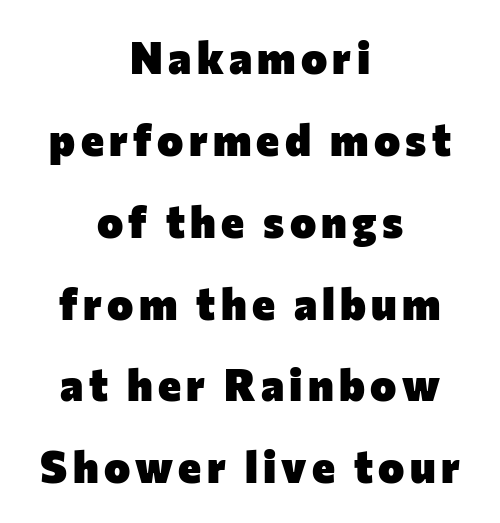
The strokes are fattened all the way to bold. Clear beneath every line of the passage. The typeface chosen for these lines omits serifs. In terms of posture, this sample is upright. Casual observation: everything's sitting right in the middle. Varying glyph widths throughout — classic text-font behaviour.
